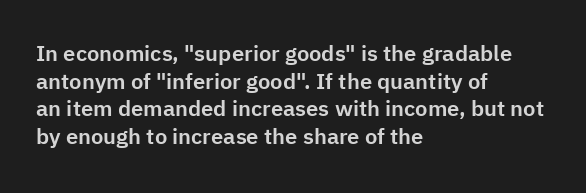
Regarding leading, the lines here are spaced in the standard way. The space beneath each line is pristine and unruled. Tracking value appears to be zero — textbook default spacing. The setting favours the left margin, as ordinary paragraphs usually do.
